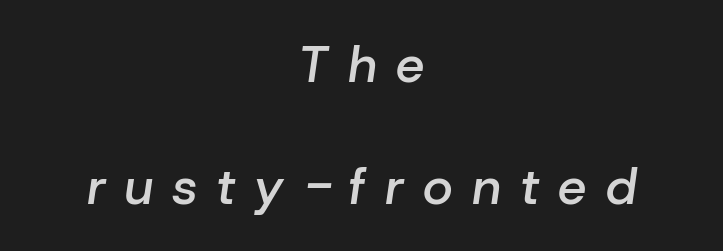
Q: Is the text bold? A: Semi-bold.
Q: Is the text italic (slanted)? A: Yes, it leans right by about 8 degrees.
Q: Is the text underlined? A: No.
Q: How is the paragraph aligned? A: Centered.
Q: Is the spacing between letters normal or unusually wide? A: Unusually wide.
Q: Is the spacing between lines tight, normal or loose? A: Loose.
Q: Width (condensed, normal, or wide)? A: Normal.
Q: Stroke contrast? A: Low.
Q: x-height? A: Medium.
Q: Monospaced? A: No.
